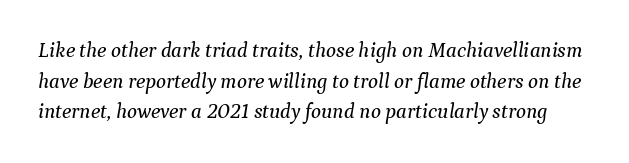
Q: Is the text italic (slanted)? A: Yes, it leans right by about 9 degrees.
Q: Is the text underlined? A: No.
Q: Is the spacing between letters normal or unusually wide? A: Normal.
Q: Is the spacing between lines tight, normal or loose? A: Normal.
